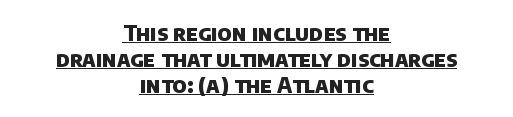
Q: Is the text bold? A: Yes.
Q: Is the text underlined? A: Yes.
Q: How is the paragraph aligned? A: Centered.
Q: Is the spacing between letters normal or unusually wide? A: Normal.
